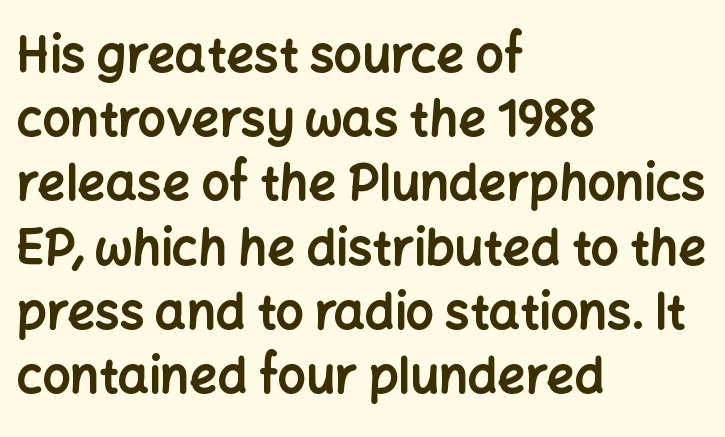
{"serif": "no", "italic": "no", "bold": "yes", "weight": "bold", "width": "normal", "stroke_contrast": "low", "x_height": "medium", "monospaced": "no", "underline": "no", "align": "left", "line_spacing": "normal", "line_spacing_ratio": 1.31, "letter_spacing": "normal", "letter_spacing_em": 0.0, "glyph_px": 49}
